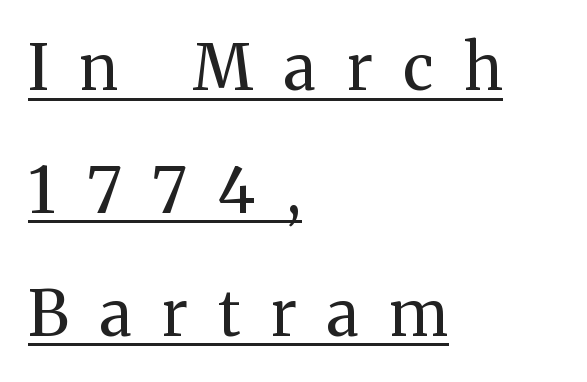
{"serif": "yes", "italic": "no", "bold": "no", "weight": "regular", "width": "normal", "stroke_contrast": "medium", "x_height": "medium", "monospaced": "no", "underline": "yes", "align": "left", "line_spacing": "loose", "line_spacing_ratio": 1.95, "letter_spacing": "wide", "letter_spacing_em": 0.49, "glyph_px": 63}
